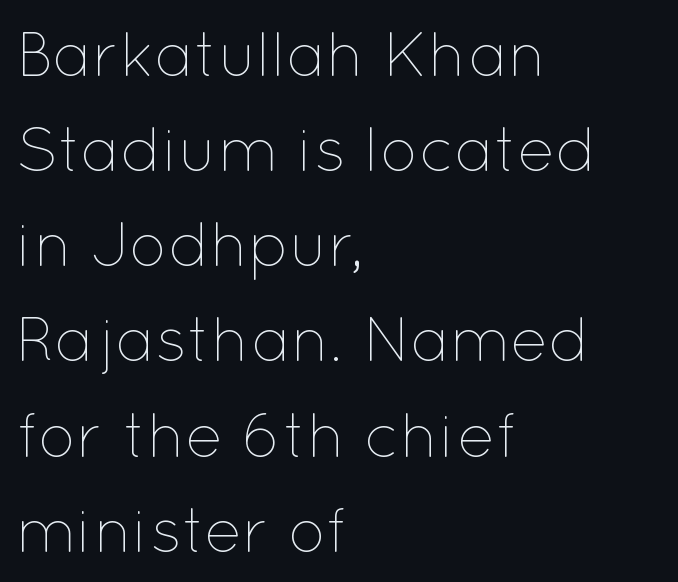
{"italic": "no", "bold": "no", "weight": "thin", "width": "normal", "stroke_contrast": "low", "x_height": "medium", "monospaced": "no", "underline": "no", "align": "left", "line_spacing": "normal", "line_spacing_ratio": 1.51, "letter_spacing": "normal", "letter_spacing_em": 0.0, "glyph_px": 63}
